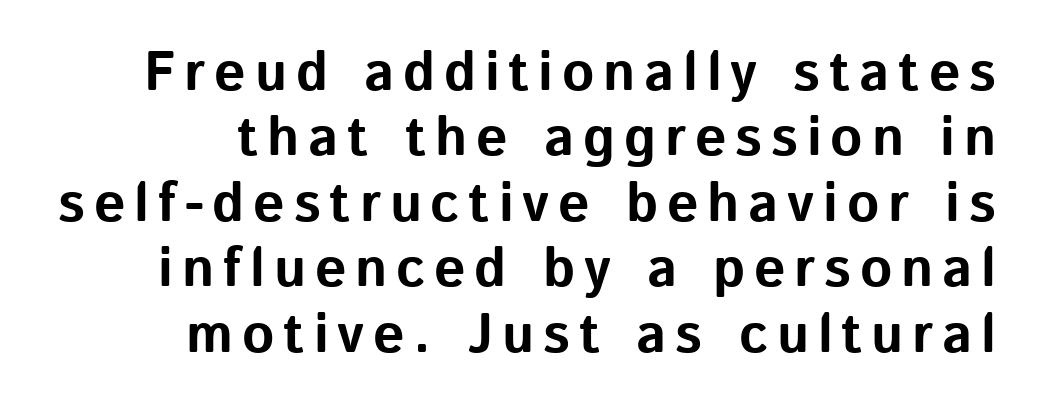
{"serif": "no", "italic": "no", "bold": "yes", "weight": "bold", "width": "normal", "stroke_contrast": "low", "x_height": "medium", "monospaced": "no", "underline": "no", "line_spacing_ratio": 1.19, "glyph_px": 55}
